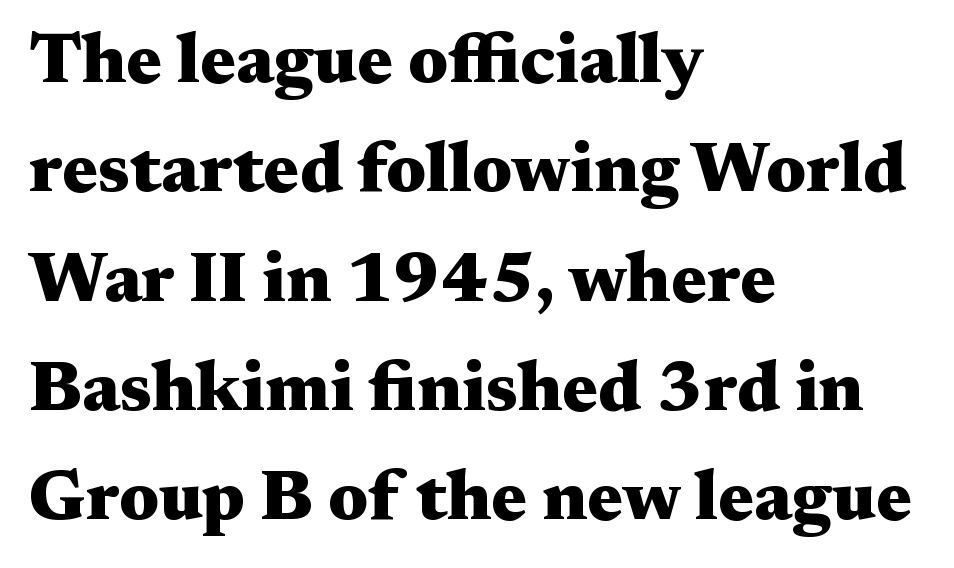
{"serif": "yes", "italic": "no", "bold": "yes", "weight": "heavy", "width": "wide", "stroke_contrast": "medium", "x_height": "medium", "monospaced": "no", "underline": "no", "align": "left", "line_spacing": "normal", "line_spacing_ratio": 1.54, "letter_spacing": "normal", "letter_spacing_em": 0.0, "glyph_px": 71}
